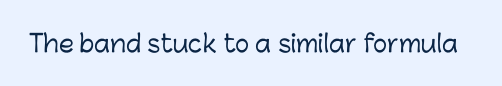
The image shows 24 px text type, upright; set normal letter spacing, not underlined.
